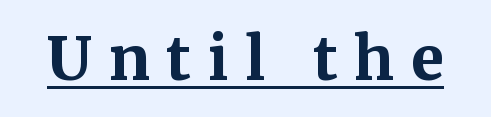
Q: Is the text bold? A: Yes.
Q: Is the text italic (slanted)? A: No, it is upright.
Q: Is the typeface a serif or a sans-serif typeface? A: Serif.
Q: Is the text underlined? A: Yes.
Q: Is the spacing between letters normal or unusually wide? A: Unusually wide.
Q: Width (condensed, normal, or wide)? A: Normal.
Q: Stroke contrast? A: Medium.
Q: x-height? A: Medium.
Q: Monospaced? A: No.
